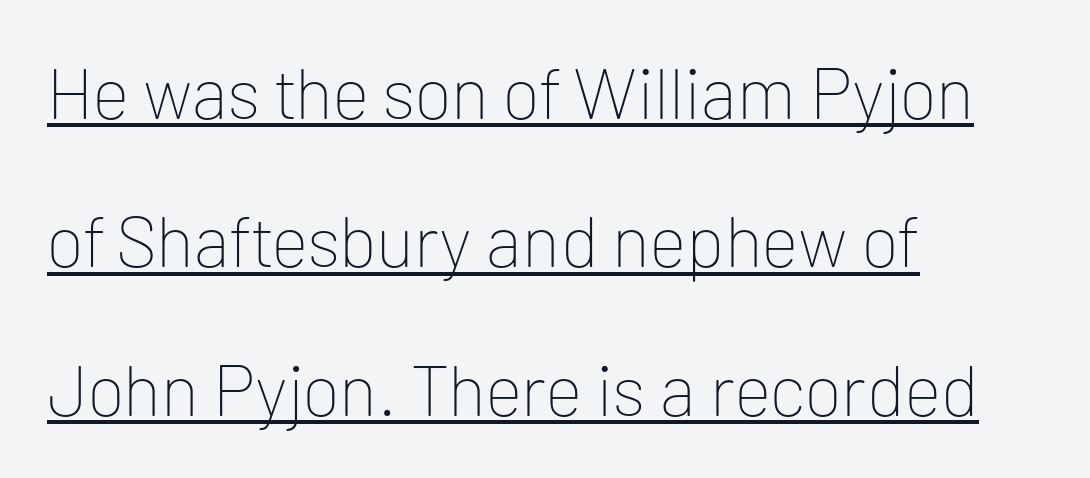
Q: Is the text bold? A: No.
Q: Is the text italic (slanted)? A: No, it is upright.
Q: Is the typeface a serif or a sans-serif typeface? A: Sans-serif.
Q: Is the text underlined? A: Yes.
Q: How is the paragraph aligned? A: Left-aligned.
Q: Is the spacing between letters normal or unusually wide? A: Normal.
Q: Is the spacing between lines tight, normal or loose? A: Loose.
Q: Width (condensed, normal, or wide)? A: Normal.
Q: Stroke contrast? A: Low.
Q: x-height? A: Medium.
Q: Monospaced? A: No.
